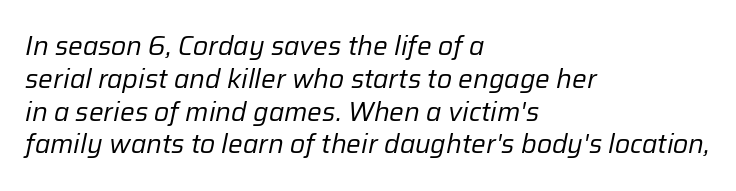
Would a proofreader flag this as italicized? Yes. Tracking value appears to be zero — textbook default spacing. The leading is moderate, giving the passage an even texture. These lines are set flush left with a ragged right edge.
